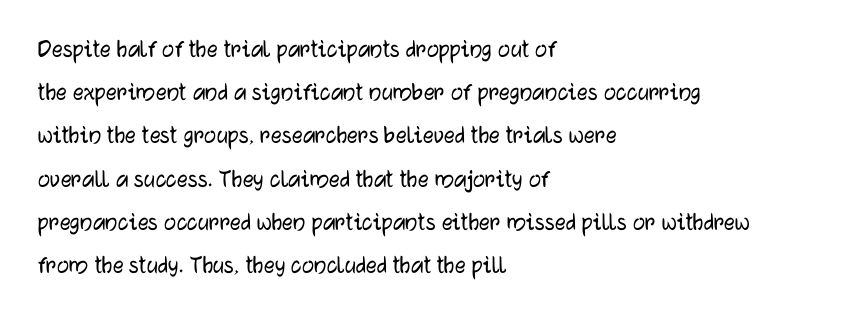
The image shows 27 px text type, upright; set left-aligned, normal line spacing (1.6x), normal letter spacing, not underlined.
